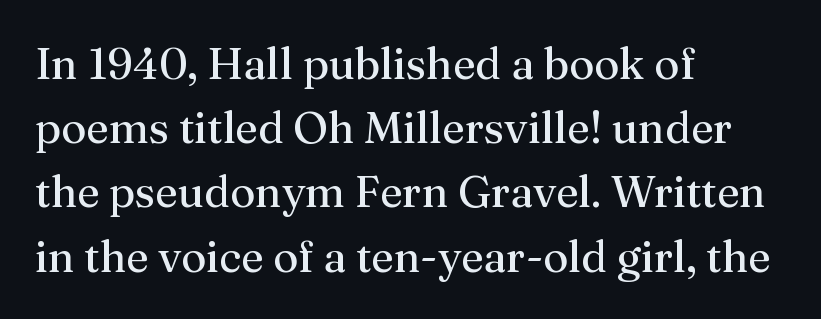
{"serif": "yes", "italic": "no", "bold": "no", "weight": "regular", "width": "normal", "stroke_contrast": "medium", "x_height": "medium", "monospaced": "no", "underline": "no", "align": "left", "line_spacing": "normal", "line_spacing_ratio": 1.46, "letter_spacing": "normal", "letter_spacing_em": 0.0, "glyph_px": 44}
